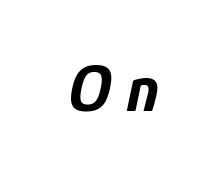
How heavy is the stroke? Heavy — this is a bold. Check under the words: just untouched page. Proportional: the letters do not fall into vertical columns. The typography opts for an oblique posture over an upright one. The tracking reads as deliberately expanded to a designer's eye.
